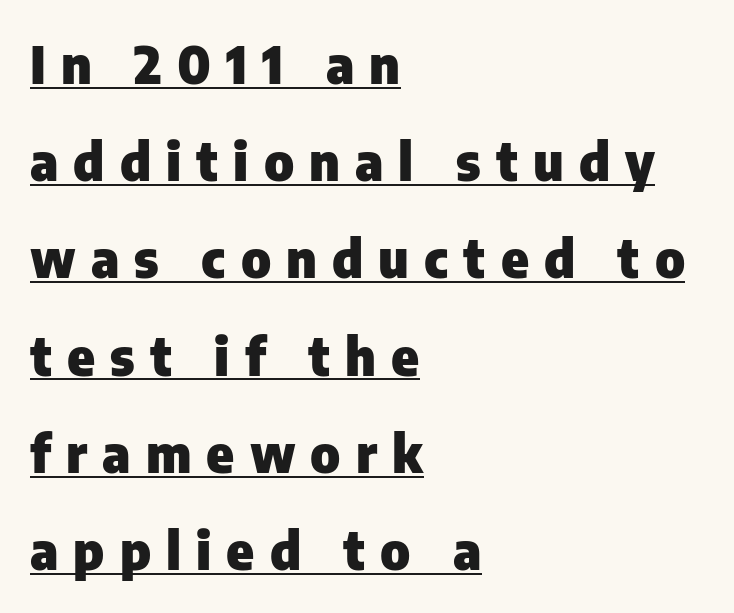
Q: Is the text bold? A: Yes.
Q: Is the text italic (slanted)? A: No, it is upright.
Q: Is the typeface a serif or a sans-serif typeface? A: Sans-serif.
Q: Is the text underlined? A: Yes.
Q: How is the paragraph aligned? A: Left-aligned.
Q: Is the spacing between letters normal or unusually wide? A: Unusually wide.
Q: Width (condensed, normal, or wide)? A: Normal.
Q: Stroke contrast? A: Low.
Q: x-height? A: Medium.
Q: Monospaced? A: No.
